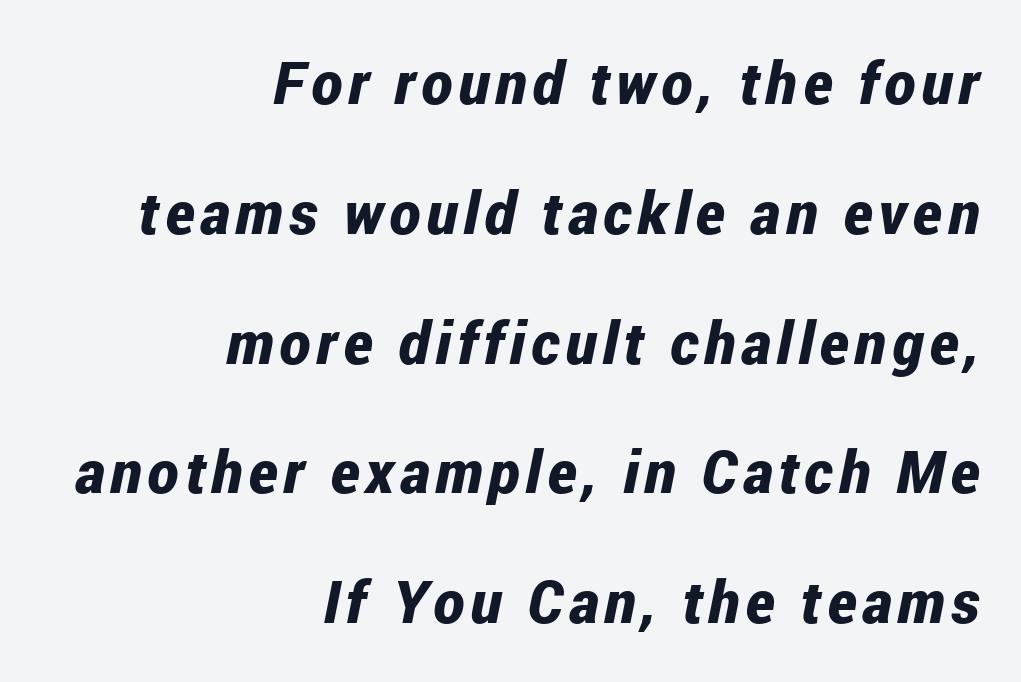
The whole block is typeset with a tilt. Do the characters align in a grid? No, the font is proportional. Emphasis by weight is at full strength: bold. Visually the block forms a straight wall on the right and a jagged coastline on the left. Loosely led — the rows are spread out. Anything drawn beneath the words? Only blank space.
